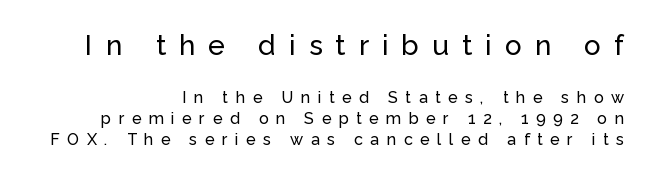
The image shows 28 px sans-serif type, upright; set right-aligned, normal line spacing (1.31x), unusually wide letter spacing (+0.47 em), not underlined; the first (top) block is 1.75x larger; low stroke contrast and a medium x-height.
